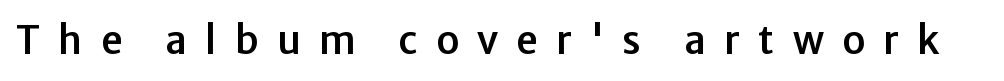
The image shows 38 px sans-serif type, upright; set unusually wide letter spacing (+0.48 em), not underlined; low stroke contrast and a medium x-height.
